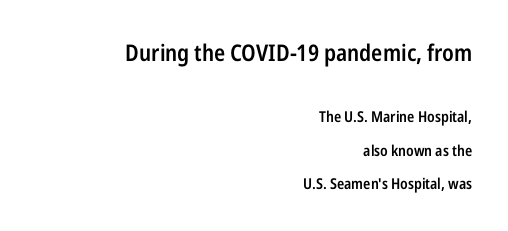
Q: Is the text bold? A: Semi-bold.
Q: Is the text italic (slanted)? A: No, it is upright.
Q: Is the text underlined? A: No.
Q: How is the paragraph aligned? A: Right-aligned.
Q: Is the spacing between letters normal or unusually wide? A: Normal.
Q: Is the spacing between lines tight, normal or loose? A: Loose.
Q: Which block of text is set in a larger size, the first (top) or the second (bottom)? A: The first (top) one.
